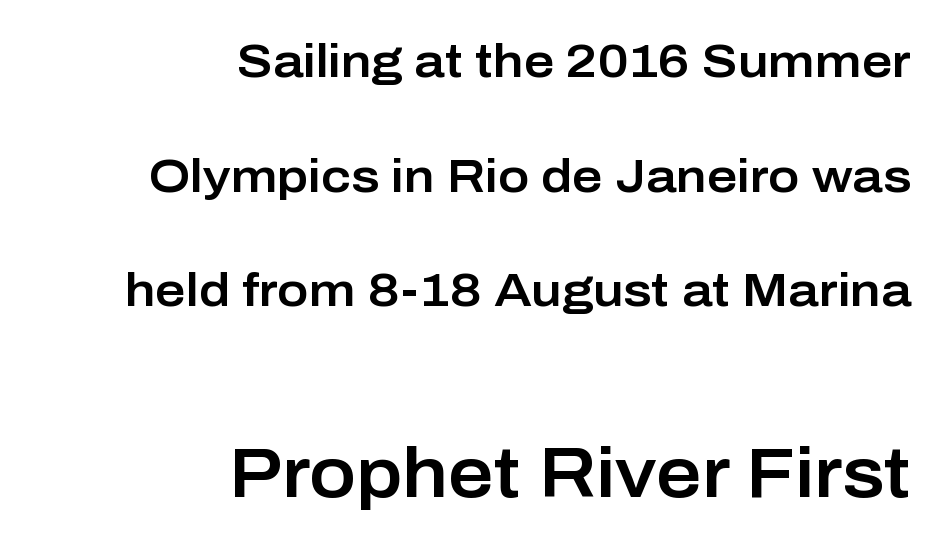
{"serif": "no", "italic": "no", "width": "normal", "stroke_contrast": "low", "x_height": "medium", "monospaced": "no", "underline": "no", "align": "right", "line_spacing": "loose", "line_spacing_ratio": 2.44, "letter_spacing": "normal", "letter_spacing_em": 0.0, "larger_block": "second", "size_ratio": 1.49, "glyph_px": 70}
